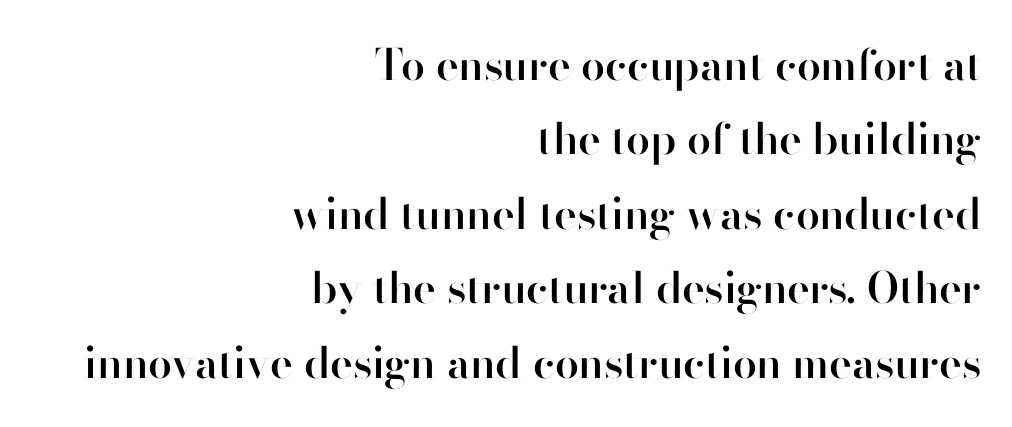
The image shows 43 px semibold sans-serif type, upright; set right-aligned, line spacing 1.73x, normal letter spacing, not underlined; high stroke contrast and a small x-height.
